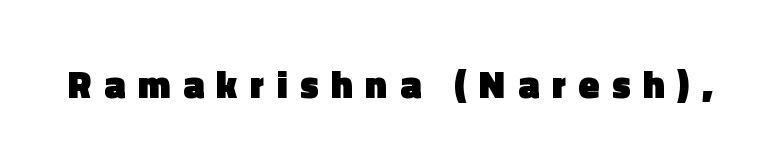
Q: Is the text bold? A: Yes.
Q: Is the text italic (slanted)? A: No, it is upright.
Q: Is the typeface a serif or a sans-serif typeface? A: Sans-serif.
Q: Is the text underlined? A: No.
Q: Is the spacing between letters normal or unusually wide? A: Unusually wide.
Q: Width (condensed, normal, or wide)? A: Normal.
Q: x-height? A: Medium.
Q: Monospaced? A: No.
